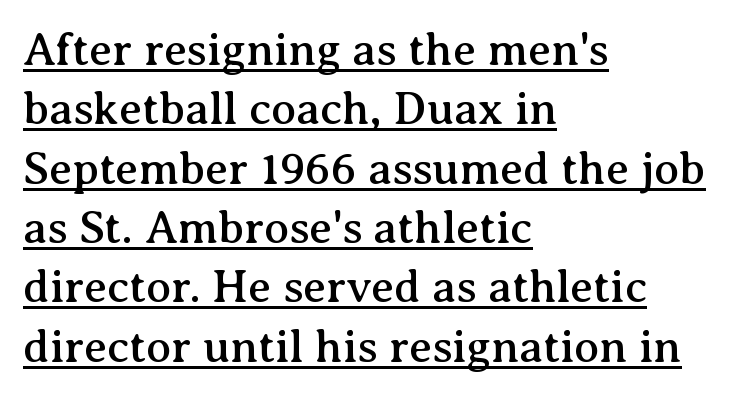
The axis of the letterforms is exactly vertical. The text was rendered using a seriffed face with decorative stroke endings. Line beginnings align vertically; line endings do not. How would I describe the line gaps? Plain and ordinary. The words here are underlined. What stands out about the letter spacing? Nothing — it is the standard amount.
